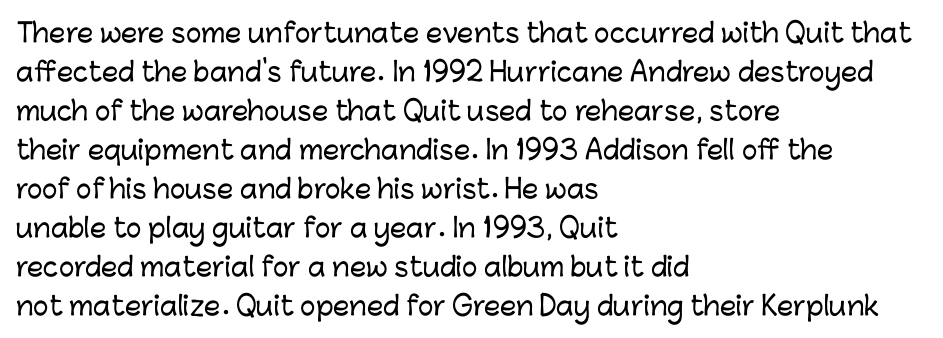
{"italic": "no", "underline": "no", "align": "left", "line_spacing": "normal", "line_spacing_ratio": 1.5, "letter_spacing": "normal", "letter_spacing_em": 0.0, "glyph_px": 26}
